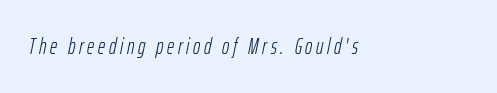
The image shows 22 px text type, italic (leaning right); set left-aligned, not underlined.
